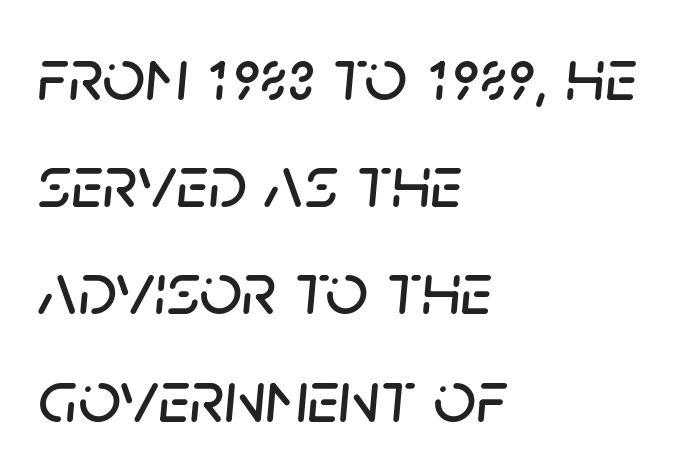
{"italic": "yes", "lean": "right", "slant_degrees": 5, "width": "normal", "stroke_contrast": "low", "x_height": "large", "monospaced": "no", "underline": "no", "align": "left", "line_spacing": "normal", "line_spacing_ratio": 1.43, "letter_spacing": "normal", "letter_spacing_em": 0.0, "glyph_px": 75}
